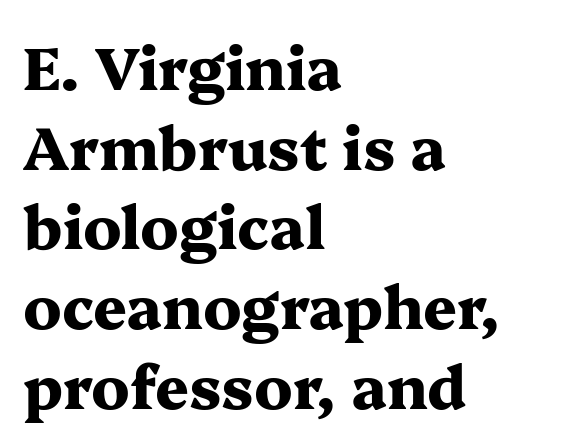
Summary of vertical rhythm: regular, with standard interline spacing. The words here are not underlined. Nope, not italic — everything's standing straight. In terms of letterform style, serifs are clearly present. Line starts are locked; line ends wander.
